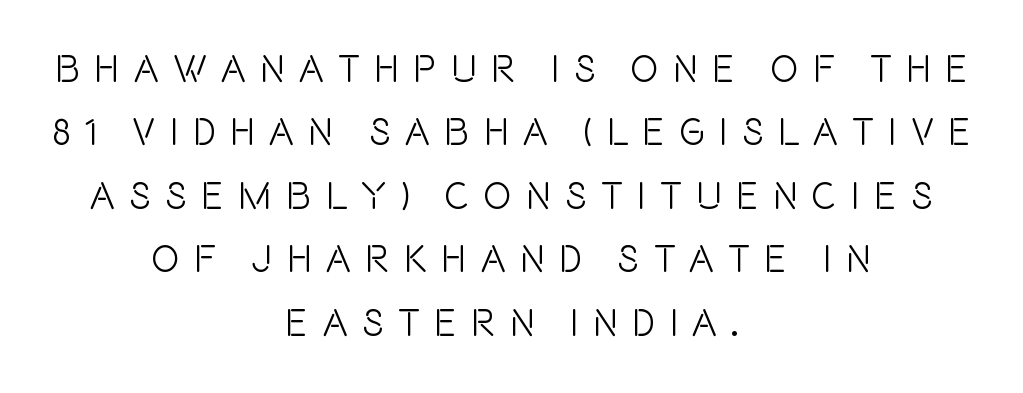
{"serif": "no", "italic": "no", "width": "condensed", "x_height": "large", "monospaced": "no", "underline": "no", "align": "center", "line_spacing": "normal", "line_spacing_ratio": 1.67, "letter_spacing": "wide", "letter_spacing_em": 0.37, "glyph_px": 38}
